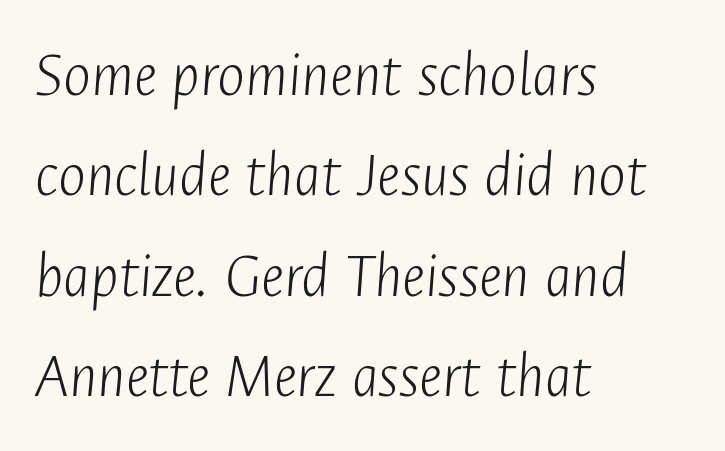
Q: Is the text bold? A: No.
Q: Is the text italic (slanted)? A: Yes, it leans right by about 4 degrees.
Q: Is the text underlined? A: No.
Q: How is the paragraph aligned? A: Left-aligned.
Q: Is the spacing between letters normal or unusually wide? A: Normal.
Q: Is the spacing between lines tight, normal or loose? A: Normal.
Q: Width (condensed, normal, or wide)? A: Condensed.
Q: Stroke contrast? A: Low.
Q: x-height? A: Medium.
Q: Monospaced? A: No.
